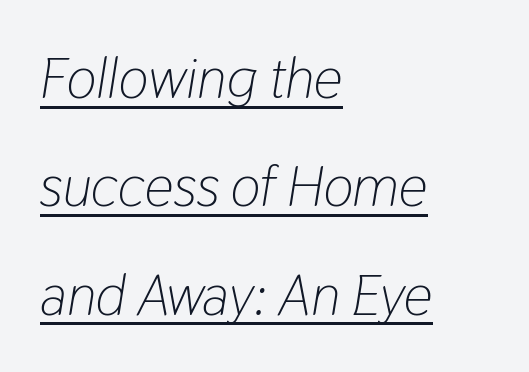
The image shows 57 px light, condensed type, italic (leaning right); set left-aligned, loose line spacing (1.9x), normal letter spacing, underlined; low stroke contrast and a medium x-height.
